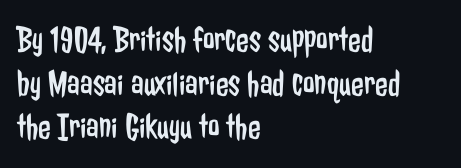
The letterforms sit at book weight or below. The gap between lines stays unmarked. The tracking reads as untouched default to a designer's eye. When letters stand straight like this, we call the style roman or upright. The glyphs in this specimen are sans serif. This sample is left-justified, so line endings fall wherever the words run out.
